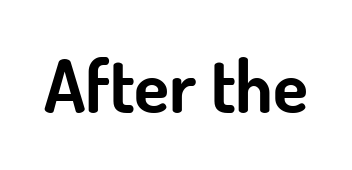
Q: Is the text bold? A: Yes.
Q: Is the text italic (slanted)? A: No, it is upright.
Q: Is the typeface a serif or a sans-serif typeface? A: Sans-serif.
Q: Is the text underlined? A: No.
Q: Is the spacing between letters normal or unusually wide? A: Normal.
Q: Width (condensed, normal, or wide)? A: Normal.
Q: Stroke contrast? A: Low.
Q: x-height? A: Small.
Q: Monospaced? A: No.
